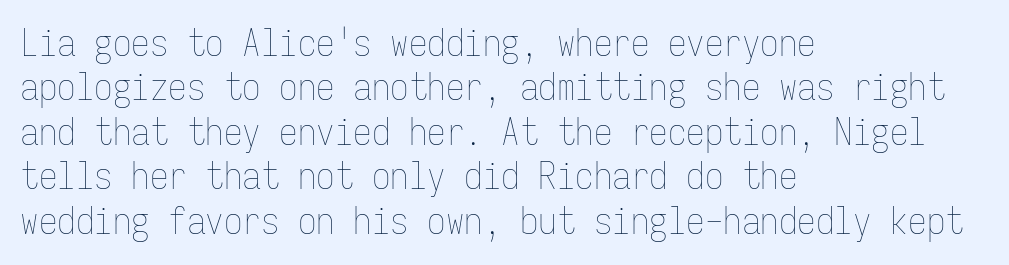
The image shows 37 px thin, condensed type, upright, monospaced; set left-aligned, line spacing 1.2x, normal letter spacing, not underlined; low stroke contrast and a medium x-height.
